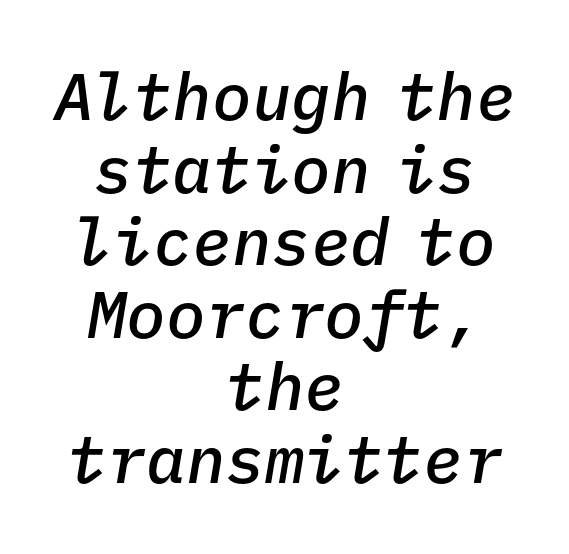
Glance below the letters and you will spot only blank space. Leading: reduced. Note the uniform advance width — an 'i' takes as much space as an 'm'. Leftover space on each line is divided equally before and after the words.
